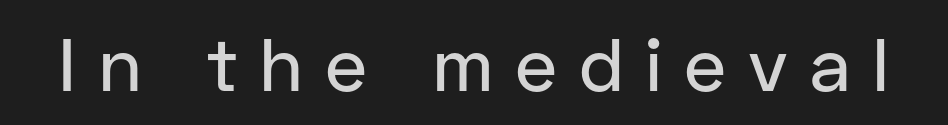
Q: Is the text italic (slanted)? A: No, it is upright.
Q: Is the typeface a serif or a sans-serif typeface? A: Sans-serif.
Q: Is the text underlined? A: No.
Q: Is the spacing between letters normal or unusually wide? A: Unusually wide.
Q: Width (condensed, normal, or wide)? A: Normal.
Q: Stroke contrast? A: Low.
Q: x-height? A: Medium.
Q: Monospaced? A: No.
